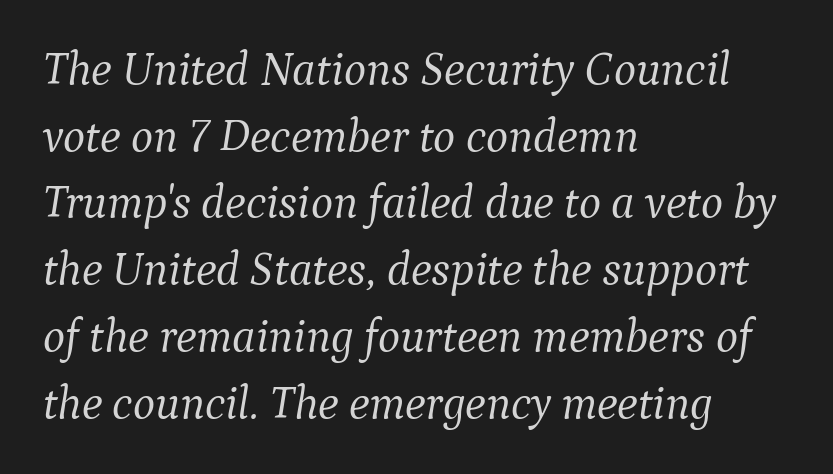
The image shows 47 px light serif type, italic (leaning right); set left-aligned, normal line spacing (1.42x), normal letter spacing, not underlined; medium stroke contrast and a medium x-height.
